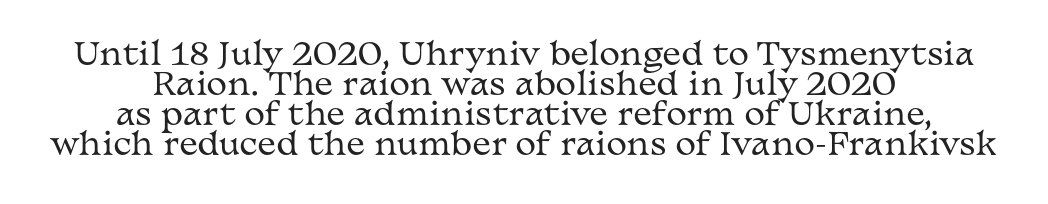
{"serif": "yes", "italic": "no", "bold": "no", "weight": "regular", "width": "wide", "stroke_contrast": "medium", "x_height": "medium", "monospaced": "no", "underline": "no", "align": "center", "line_spacing": "tight", "line_spacing_ratio": 0.97, "letter_spacing": "normal", "letter_spacing_em": 0.0, "glyph_px": 31}
